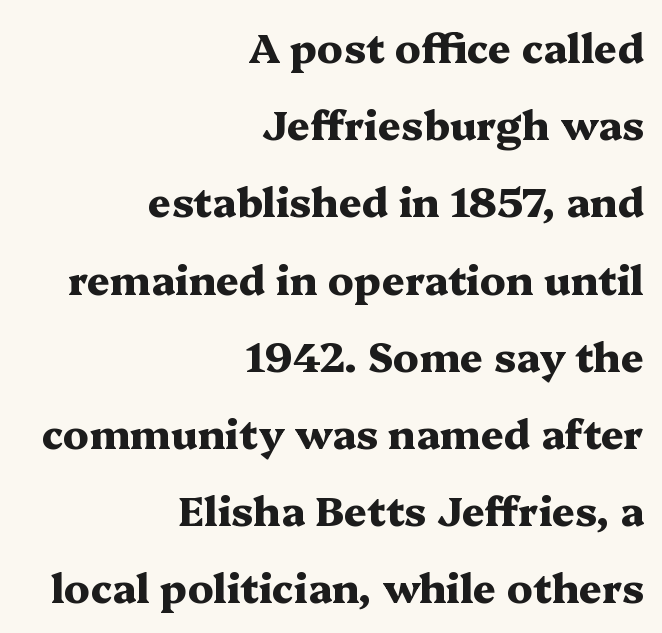
The image shows 40 px heavy, wide serif type, upright; set right-aligned, loose line spacing (1.93x), normal letter spacing, not underlined; medium stroke contrast and a medium x-height.
